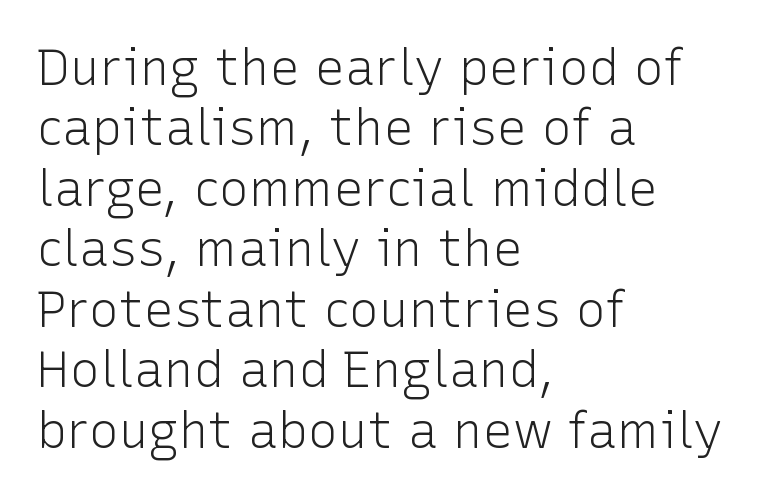
{"serif": "no", "italic": "no", "bold": "no", "weight": "light", "width": "normal", "stroke_contrast": "low", "x_height": "medium", "monospaced": "no", "underline": "no", "align": "left", "line_spacing_ratio": 1.21, "letter_spacing": "normal", "letter_spacing_em": 0.0, "glyph_px": 50}
